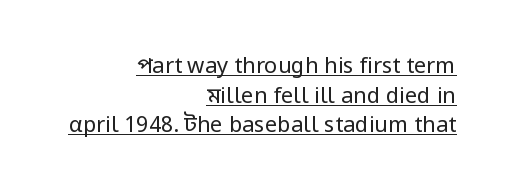
Q: Is the text bold? A: No.
Q: Is the text italic (slanted)? A: No, it is upright.
Q: Is the text underlined? A: Yes.
Q: How is the paragraph aligned? A: Right-aligned.
Q: Is the spacing between letters normal or unusually wide? A: Normal.
Q: Is the spacing between lines tight, normal or loose? A: Normal.
